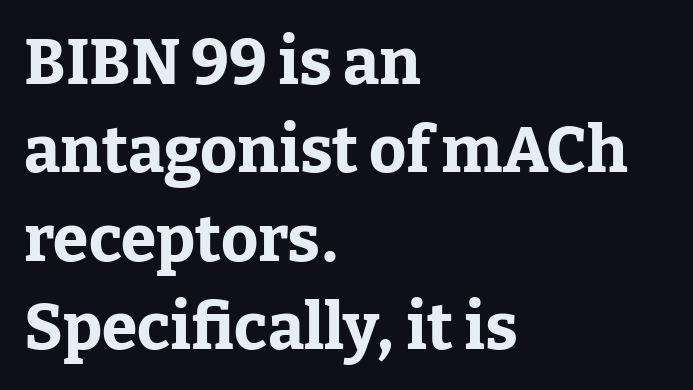
Q: Is the text bold? A: Yes.
Q: Is the text italic (slanted)? A: No, it is upright.
Q: Is the typeface a serif or a sans-serif typeface? A: Serif.
Q: Is the text underlined? A: No.
Q: How is the paragraph aligned? A: Left-aligned.
Q: Is the spacing between letters normal or unusually wide? A: Normal.
Q: Is the spacing between lines tight, normal or loose? A: Normal.
Q: Width (condensed, normal, or wide)? A: Normal.
Q: Stroke contrast? A: Low.
Q: x-height? A: Medium.
Q: Monospaced? A: No.
